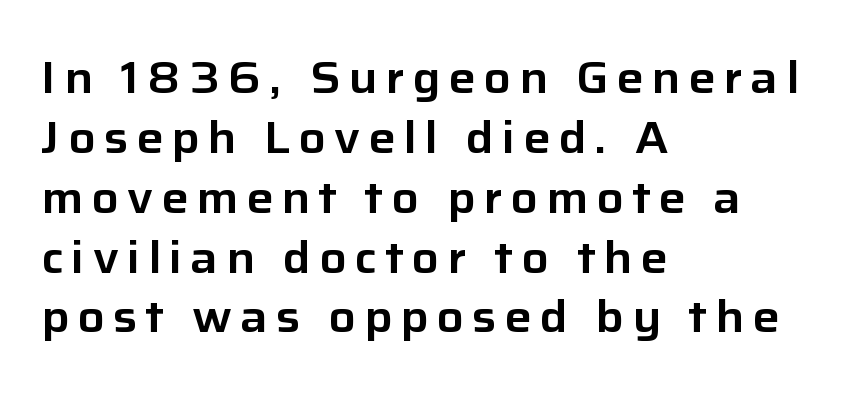
The image shows 45 px sans-serif type, upright; set left-aligned, normal line spacing (1.33x), not underlined; low stroke contrast and a medium x-height.
